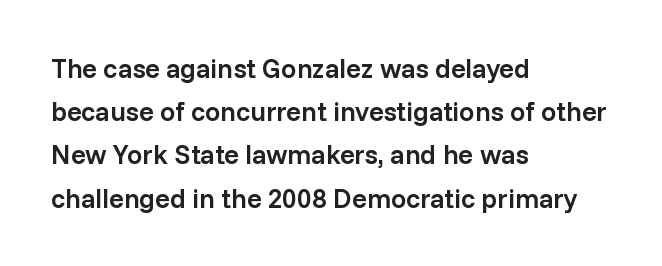
Letter spacing: default. The rendering uses a semibold face; strokes are thickened but not to full bold. Visually the block forms a straight wall on the left and a jagged coastline on the right. The foot of each line stays bare and open.
